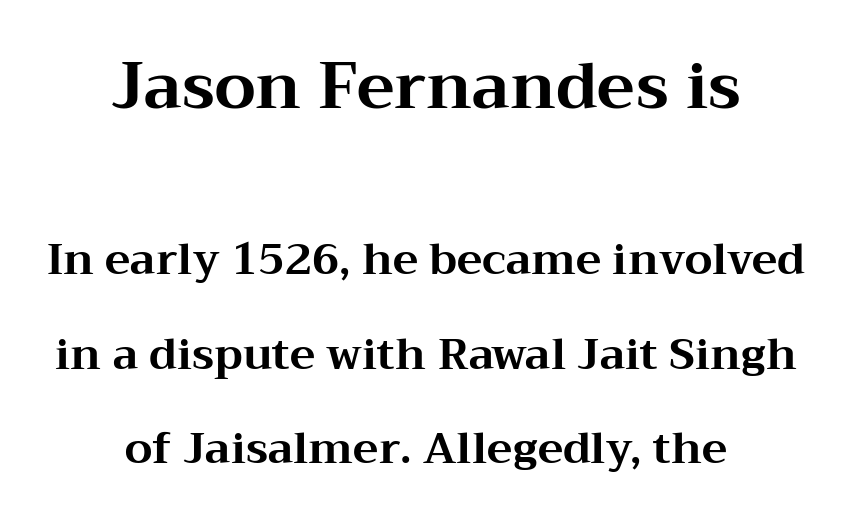
{"serif": "yes", "italic": "no", "bold": "yes", "weight": "bold", "width": "wide", "stroke_contrast": "medium", "x_height": "medium", "monospaced": "no", "underline": "no", "align": "center", "line_spacing": "loose", "line_spacing_ratio": 2.19, "letter_spacing": "normal", "letter_spacing_em": 0.0, "larger_block": "first", "size_ratio": 1.49, "glyph_px": 64}
